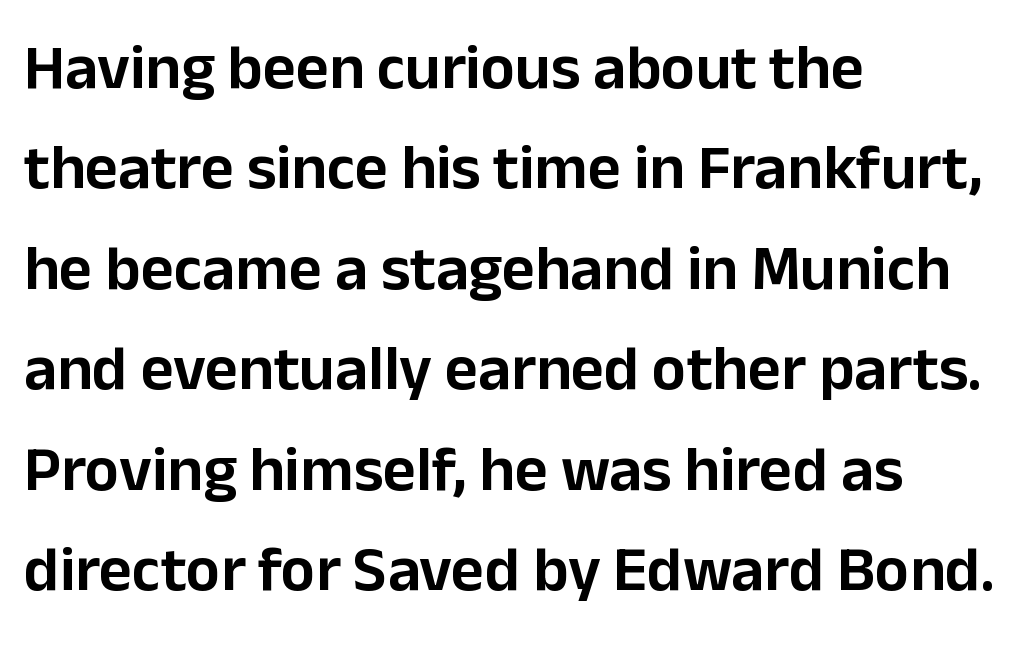
Compared with a centered layout, this one pins lines to the left instead. Honestly, there is no underline to notice here at all. The face used here is proportionally spaced, like ordinary book or web type. Is there any slant? The stems are plumb.
